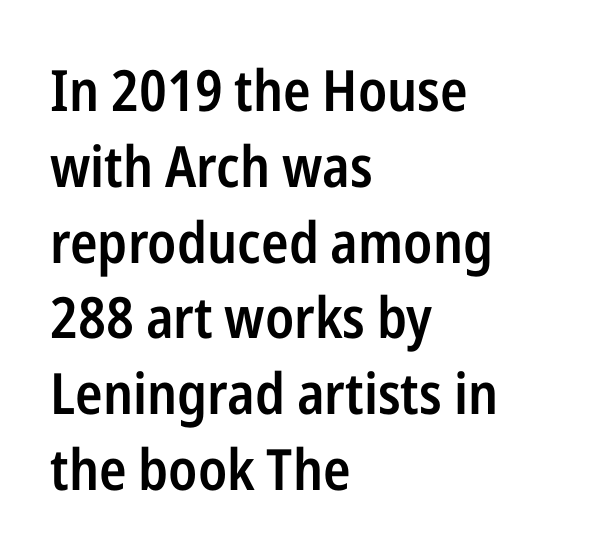
{"serif": "no", "italic": "no", "bold": "semi", "weight": "semibold", "width": "condensed", "stroke_contrast": "low", "x_height": "medium", "monospaced": "no", "underline": "no", "align": "left", "line_spacing": "normal", "line_spacing_ratio": 1.33, "letter_spacing": "normal", "letter_spacing_em": 0.0, "glyph_px": 57}
